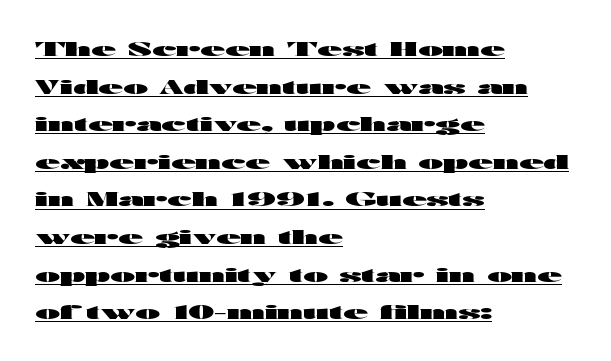
The rag falls on the right side of this text block. Typesetter's note: full bold, strokes at maximum text heaviness. Students, note that the glyphs here touch the page at normal intervals. If you drew a line through each stem, it would be perfectly vertical. The passage shown is underscored from start to finish.
